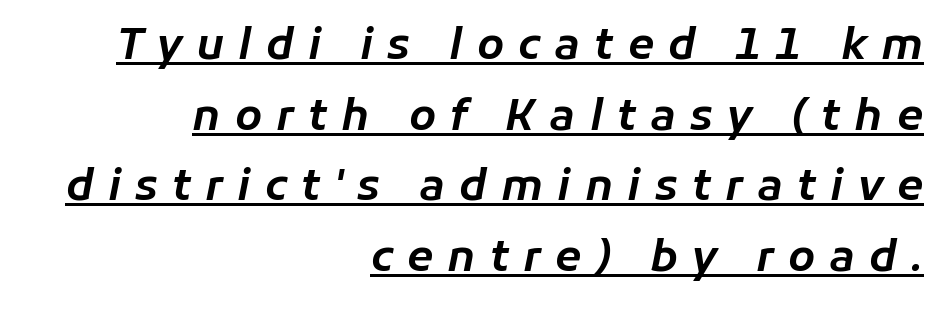
The image shows 43 px text type, italic (leaning right); set right-aligned, normal line spacing (1.64x), unusually wide letter spacing (+0.33 em), underlined; low stroke contrast and a medium x-height.
